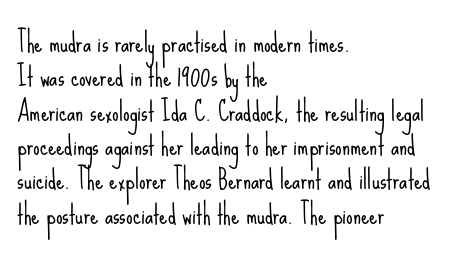
Leftover space on each line is placed entirely after the last word. Notice how the stems are strictly vertical — no italics here. The rendering uses a moderate line-height, typical for paragraphs. Underlining? Definitely not there. A light-to-regular cut is what we see here.
